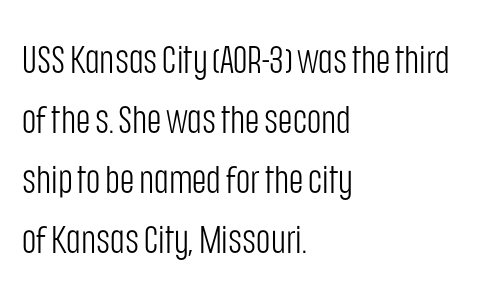
Q: Is the text bold? A: No.
Q: Is the text italic (slanted)? A: No, it is upright.
Q: Is the typeface a serif or a sans-serif typeface? A: Sans-serif.
Q: Is the text underlined? A: No.
Q: How is the paragraph aligned? A: Left-aligned.
Q: Is the spacing between letters normal or unusually wide? A: Normal.
Q: Is the spacing between lines tight, normal or loose? A: Normal.
Q: Width (condensed, normal, or wide)? A: Condensed.
Q: Stroke contrast? A: Low.
Q: x-height? A: Large.
Q: Monospaced? A: No.
